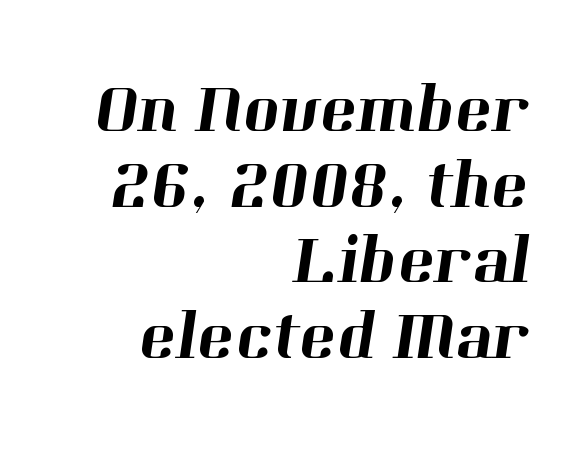
Default kerning and tracking; the words read as compact shapes. In CSS terms this would be text-align: right. This sample trades vertical openness for compactness between lines. A typesetter would call this proportional, since set widths differ per character. Clear beneath every line of the passage.
